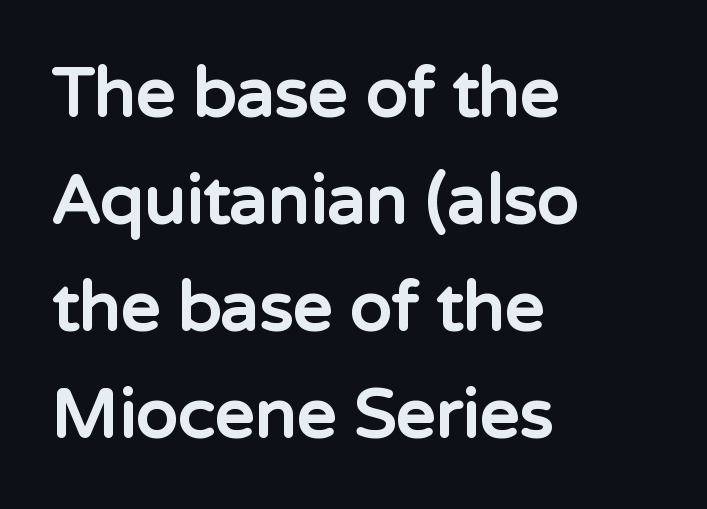
The image shows 69 px bold sans-serif type, upright; set left-aligned, normal line spacing (1.55x), normal letter spacing, not underlined; low stroke contrast and a medium x-height.
